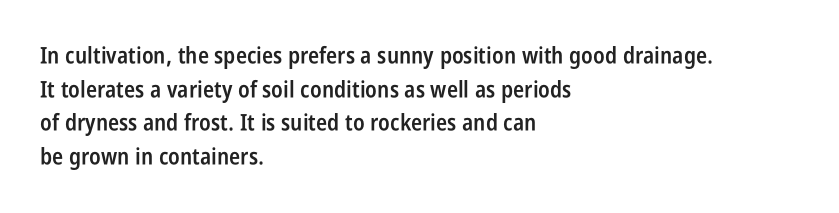
The image shows 23 px text type, upright; set left-aligned, normal line spacing (1.46x), normal letter spacing, not underlined.
